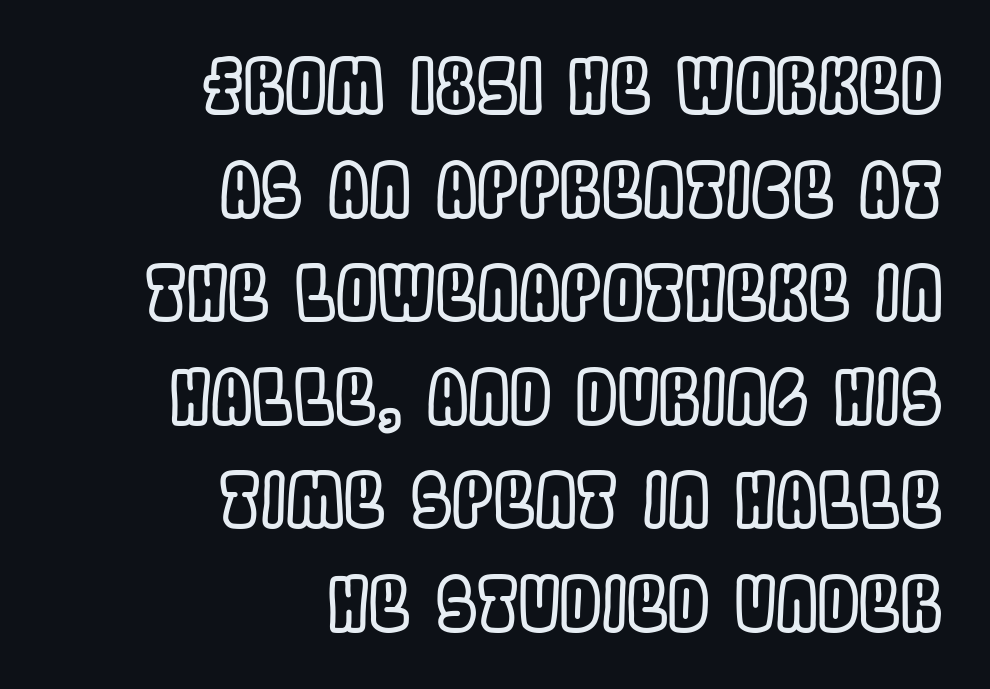
Q: Is the text italic (slanted)? A: No, it is upright.
Q: Is the text underlined? A: No.
Q: How is the paragraph aligned? A: Right-aligned.
Q: Is the spacing between letters normal or unusually wide? A: Normal.
Q: Is the spacing between lines tight, normal or loose? A: Normal.
Q: Width (condensed, normal, or wide)? A: Condensed.
Q: x-height? A: Large.
Q: Monospaced? A: No.
